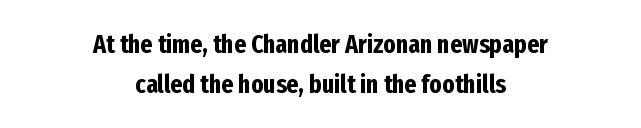
{"italic": "no", "bold": "yes", "underline": "no", "align": "center", "line_spacing": "normal", "line_spacing_ratio": 1.53, "letter_spacing": "normal", "letter_spacing_em": 0.0, "glyph_px": 26}
